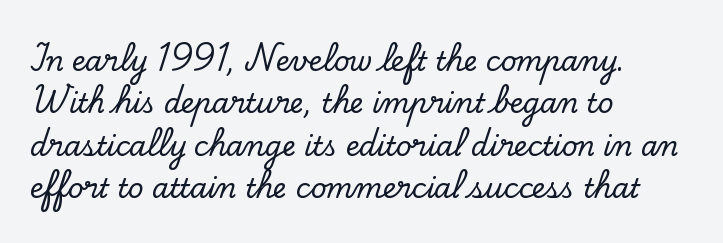
Successive baselines arrive at the customary interval. Where is the straight margin? On the left. Lines of text with bare space underneath. Each word holds together tightly as a unit, with standard inter-letter gaps.
